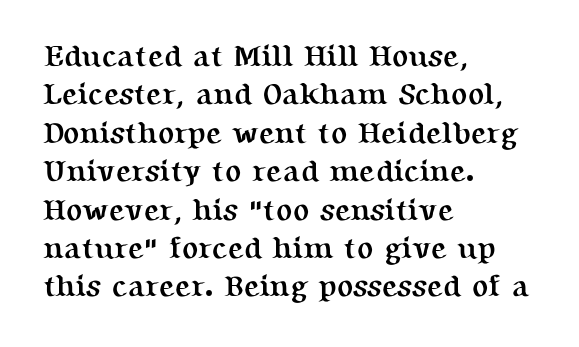
{"serif": "yes", "italic": "no", "bold": "yes", "weight": "semibold", "width": "normal", "stroke_contrast": "medium", "x_height": "medium", "monospaced": "no", "underline": "no", "align": "left", "line_spacing": "normal", "line_spacing_ratio": 1.28, "letter_spacing": "normal", "letter_spacing_em": 0.0, "glyph_px": 30}
